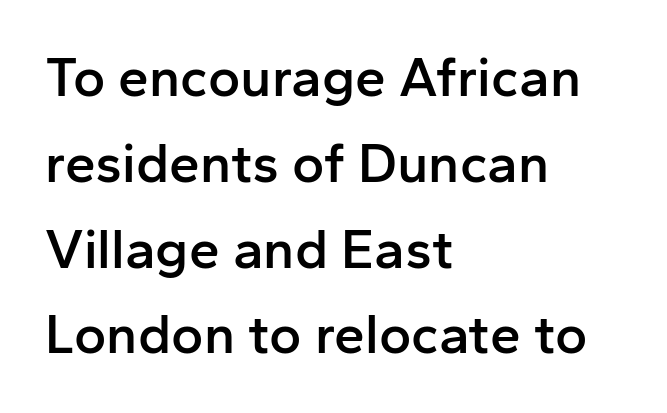
{"serif": "no", "italic": "no", "bold": "semi", "weight": "semibold", "width": "normal", "stroke_contrast": "low", "x_height": "medium", "monospaced": "no", "underline": "no", "align": "left", "line_spacing": "normal", "line_spacing_ratio": 1.56, "letter_spacing": "normal", "letter_spacing_em": 0.0, "glyph_px": 55}
